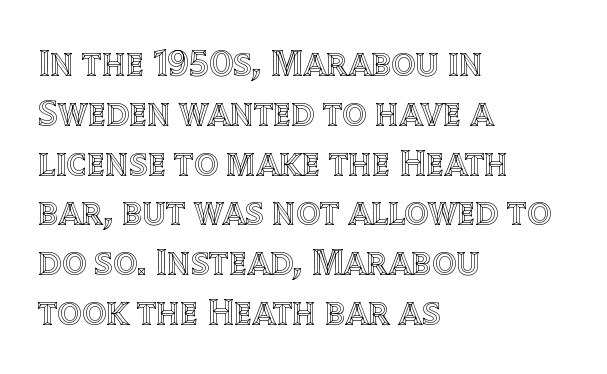
Q: Is the text italic (slanted)? A: No, it is upright.
Q: Is the text underlined? A: No.
Q: How is the paragraph aligned? A: Left-aligned.
Q: Is the spacing between letters normal or unusually wide? A: Normal.
Q: Is the spacing between lines tight, normal or loose? A: Normal.
Q: Width (condensed, normal, or wide)? A: Normal.
Q: x-height? A: Large.
Q: Monospaced? A: No.
